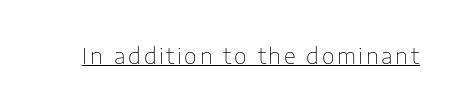
Q: Is the text bold? A: No.
Q: Is the text italic (slanted)? A: No, it is upright.
Q: Is the text underlined? A: Yes.
